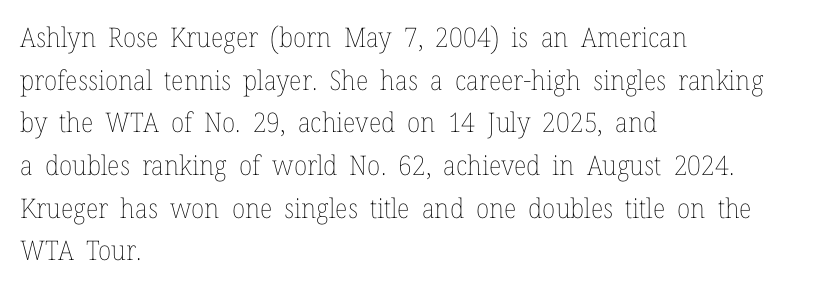
The image shows 27 px text type, upright; set left-aligned, normal line spacing (1.58x), normal letter spacing, not underlined.
